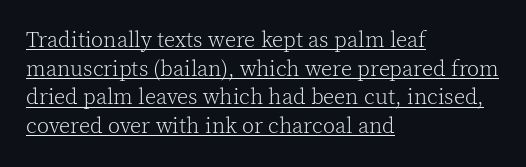
{"italic": "no", "bold": "no", "underline": "yes", "align": "left", "line_spacing": "normal", "line_spacing_ratio": 1.3, "letter_spacing": "normal", "letter_spacing_em": 0.0, "glyph_px": 22}
